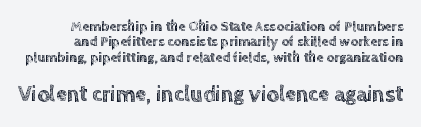
The image shows 22 px text type, upright; set tight line spacing (1.09x), normal letter spacing, not underlined; the second (bottom) block is 1.57x larger.
